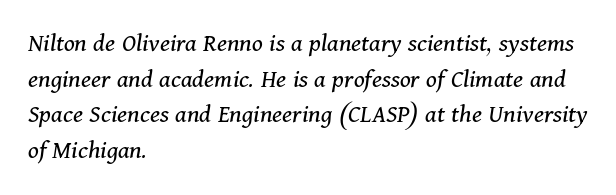
Type without underlining. All the whitespace from short lines collects on the right. If you drew a line through each stem, it would be angled. The letterforms sit shoulder to shoulder at normal distance. Honestly, the row spacing looks completely unremarkable.
